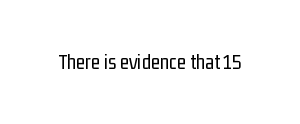
Q: Is the text bold? A: No.
Q: Is the text italic (slanted)? A: No, it is upright.
Q: Is the text underlined? A: No.
Q: Is the spacing between letters normal or unusually wide? A: Normal.
